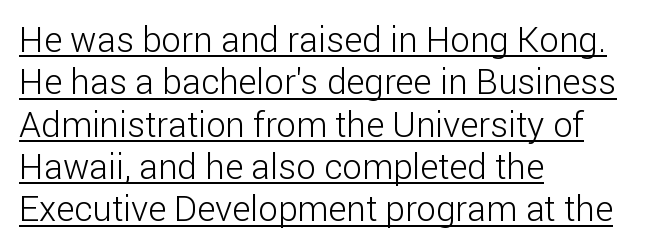
Q: Is the text bold? A: No.
Q: Is the text italic (slanted)? A: No, it is upright.
Q: Is the typeface a serif or a sans-serif typeface? A: Sans-serif.
Q: Is the text underlined? A: Yes.
Q: How is the paragraph aligned? A: Left-aligned.
Q: Is the spacing between letters normal or unusually wide? A: Normal.
Q: Width (condensed, normal, or wide)? A: Normal.
Q: Stroke contrast? A: Low.
Q: x-height? A: Medium.
Q: Monospaced? A: No.
